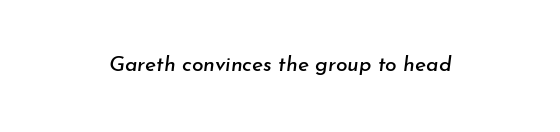
Characters are canted at an angle relative to the baseline's perpendicular. Characters follow at the spacing the type designer built in. No word sits above an underline.
